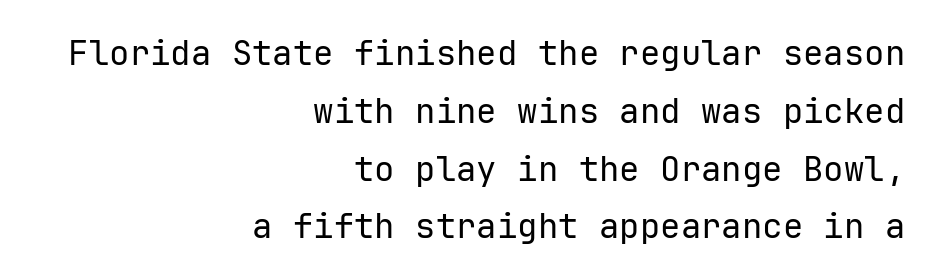
Q: Is the text bold? A: No.
Q: Is the text italic (slanted)? A: No, it is upright.
Q: Is the typeface a serif or a sans-serif typeface? A: Sans-serif.
Q: Is the text underlined? A: No.
Q: How is the paragraph aligned? A: Right-aligned.
Q: Is the spacing between letters normal or unusually wide? A: Normal.
Q: Is the spacing between lines tight, normal or loose? A: Normal.
Q: Width (condensed, normal, or wide)? A: Normal.
Q: Stroke contrast? A: Low.
Q: x-height? A: Medium.
Q: Monospaced? A: Yes.
